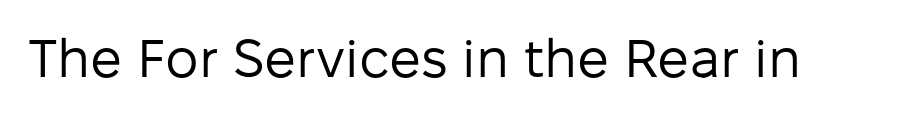
Q: Is the text bold? A: No.
Q: Is the text italic (slanted)? A: No, it is upright.
Q: Is the typeface a serif or a sans-serif typeface? A: Sans-serif.
Q: Is the text underlined? A: No.
Q: Is the spacing between letters normal or unusually wide? A: Normal.
Q: Width (condensed, normal, or wide)? A: Normal.
Q: Stroke contrast? A: Low.
Q: x-height? A: Medium.
Q: Monospaced? A: No.
